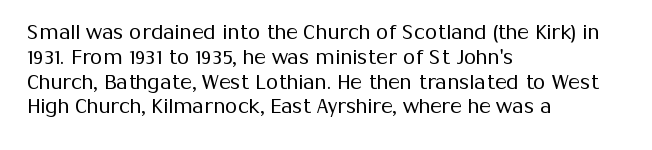
The image shows 20 px text type, upright; set left-aligned, line spacing 1.24x, normal letter spacing, not underlined.
